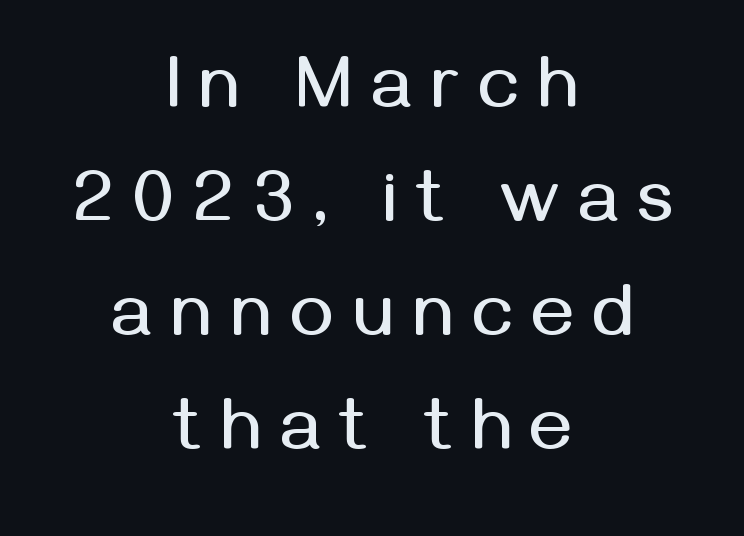
This sample is center-justified, so both line endings float freely. Every character sits straight up, as roman type does. Tracking value appears strongly positive — letters spread wide. Character widths vary here, with narrow letters taking less room than wide ones.
